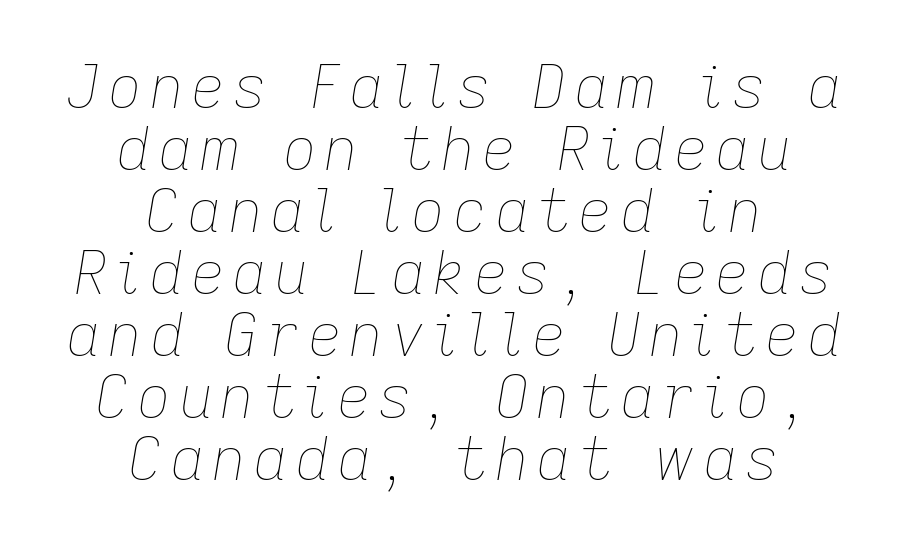
The image shows 59 px thin type, italic (leaning right); set centered, tight line spacing (1.05x), not underlined; low stroke contrast and a medium x-height.
